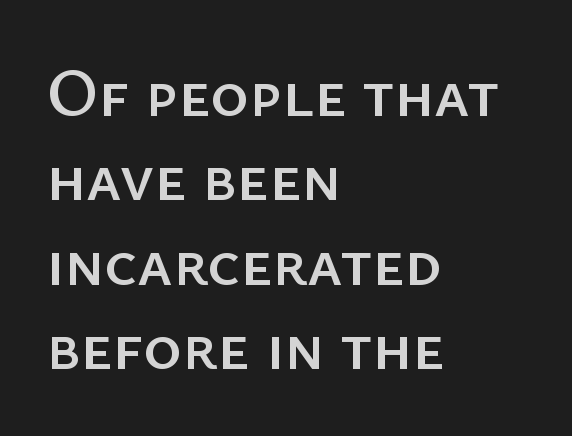
The image shows 66 px sans-serif type, upright; set left-aligned, normal line spacing (1.28x), normal letter spacing, not underlined; low stroke contrast and a medium x-height.
